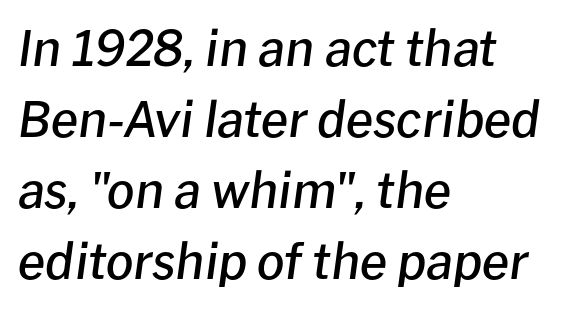
{"italic": "yes", "lean": "right", "slant_degrees": 8, "bold": "semi", "weight": "semibold", "width": "normal", "stroke_contrast": "low", "x_height": "medium", "monospaced": "no", "underline": "no", "align": "left", "line_spacing": "normal", "line_spacing_ratio": 1.45, "letter_spacing": "normal", "letter_spacing_em": 0.0, "glyph_px": 49}
